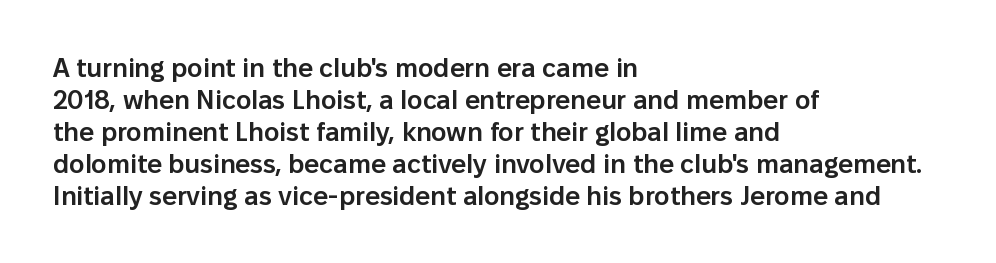
Q: Is the text bold? A: Semi-bold.
Q: Is the text italic (slanted)? A: No, it is upright.
Q: Is the text underlined? A: No.
Q: How is the paragraph aligned? A: Left-aligned.
Q: Is the spacing between letters normal or unusually wide? A: Normal.
